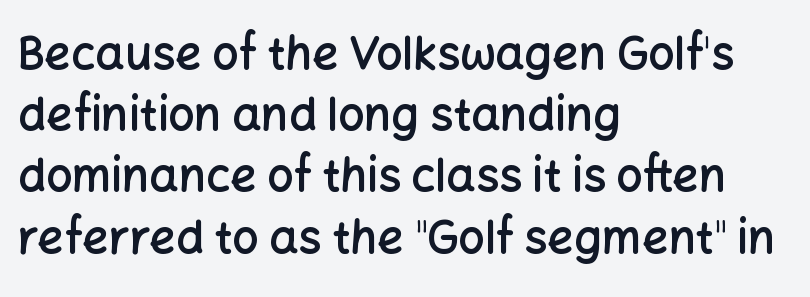
Q: Is the text bold? A: Semi-bold.
Q: Is the text italic (slanted)? A: No, it is upright.
Q: Is the typeface a serif or a sans-serif typeface? A: Sans-serif.
Q: Is the text underlined? A: No.
Q: How is the paragraph aligned? A: Left-aligned.
Q: Is the spacing between letters normal or unusually wide? A: Normal.
Q: Is the spacing between lines tight, normal or loose? A: Normal.
Q: Width (condensed, normal, or wide)? A: Normal.
Q: Stroke contrast? A: Low.
Q: x-height? A: Medium.
Q: Monospaced? A: No.
